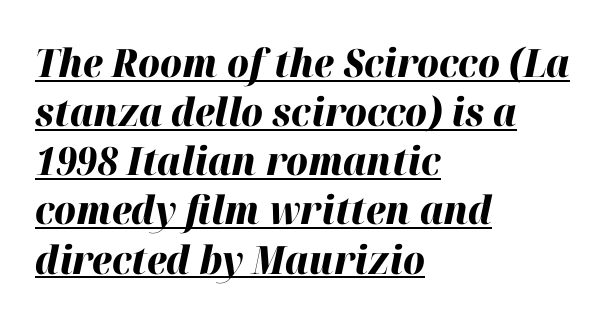
The image shows 39 px heavy type, italic (leaning right); set left-aligned, normal line spacing (1.26x), normal letter spacing, underlined; high stroke contrast and a medium x-height.
